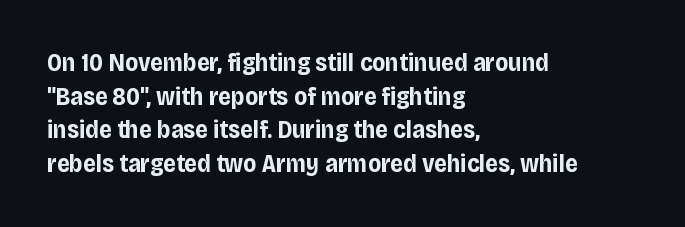
The image shows 25 px bold type, upright; set left-aligned, normal line spacing (1.35x), normal letter spacing, not underlined.
